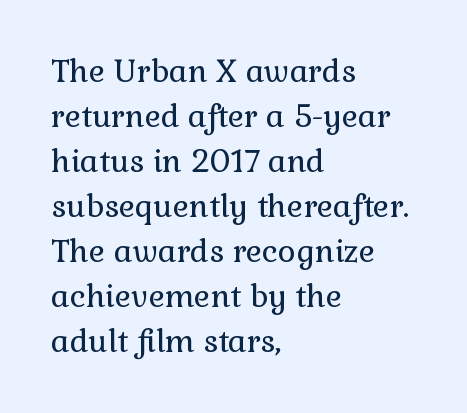
The image shows 31 px regular-weight serif type, upright; set left-aligned, normal line spacing (1.45x), normal letter spacing, not underlined; low stroke contrast and a medium x-height.
